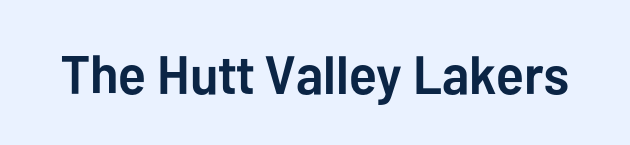
Q: Is the text bold? A: Yes.
Q: Is the text italic (slanted)? A: No, it is upright.
Q: Is the typeface a serif or a sans-serif typeface? A: Sans-serif.
Q: Is the text underlined? A: No.
Q: Is the spacing between letters normal or unusually wide? A: Normal.
Q: Width (condensed, normal, or wide)? A: Normal.
Q: Stroke contrast? A: Low.
Q: x-height? A: Medium.
Q: Monospaced? A: No.
